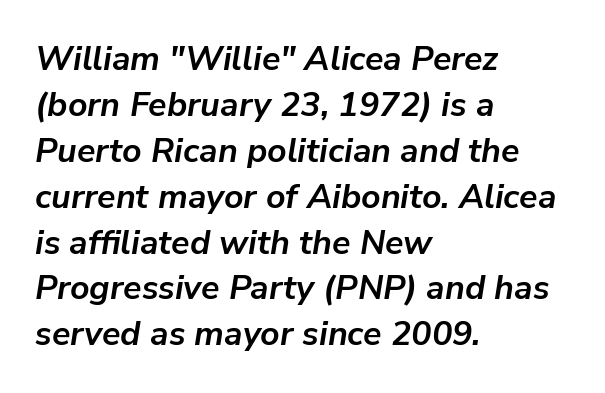
The image shows 34 px semibold type, italic (leaning right); set left-aligned, normal line spacing (1.35x), normal letter spacing, not underlined; low stroke contrast and a medium x-height.
